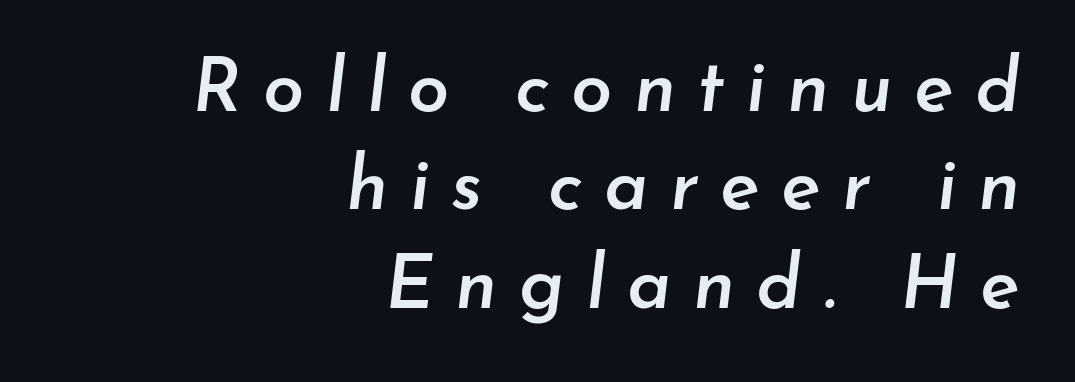
{"italic": "yes", "lean": "right", "slant_degrees": 7, "bold": "semi", "weight": "semibold", "width": "normal", "stroke_contrast": "low", "x_height": "small", "monospaced": "no", "underline": "no", "align": "right", "line_spacing": "normal", "line_spacing_ratio": 1.33, "letter_spacing": "wide", "letter_spacing_em": 0.29, "glyph_px": 74}
